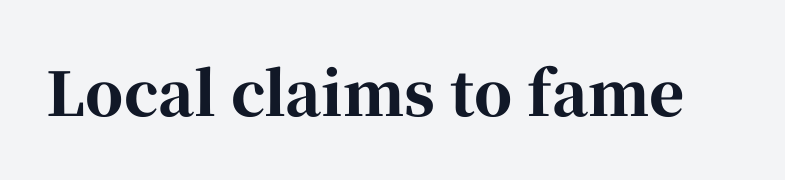
{"serif": "yes", "italic": "no", "bold": "yes", "weight": "bold", "width": "normal", "stroke_contrast": "high", "x_height": "medium", "monospaced": "no", "underline": "no", "letter_spacing": "normal", "letter_spacing_em": 0.0, "glyph_px": 60}
